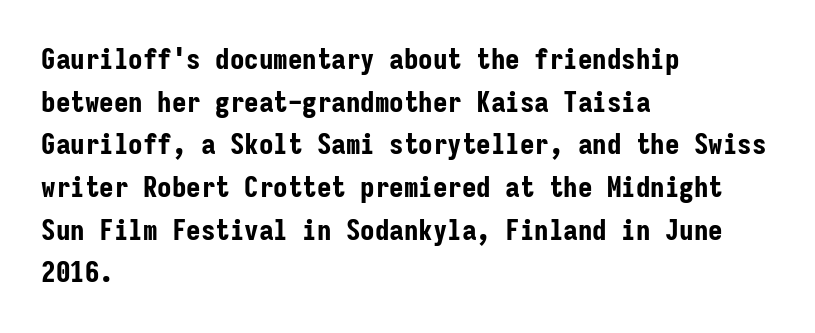
The image shows 29 px bold, condensed sans-serif type, upright, monospaced; set left-aligned, normal line spacing (1.47x), normal letter spacing, not underlined; low stroke contrast and a medium x-height.
